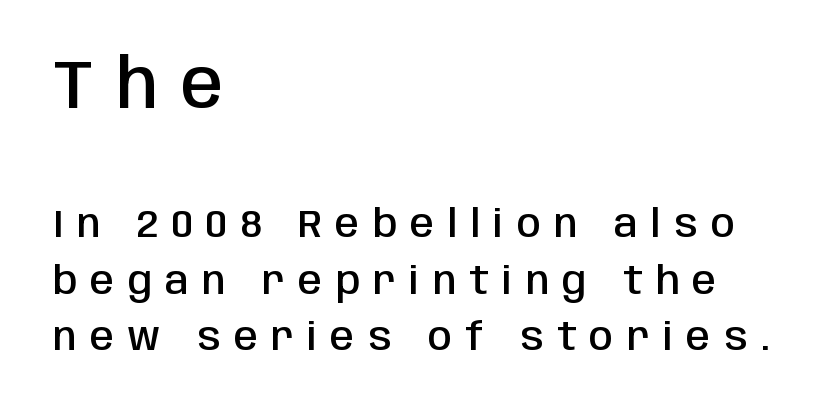
{"serif": "no", "italic": "no", "bold": "semi", "weight": "semibold", "width": "condensed", "stroke_contrast": "low", "x_height": "large", "monospaced": "no", "underline": "no", "align": "left", "line_spacing": "normal", "line_spacing_ratio": 1.45, "letter_spacing": "wide", "letter_spacing_em": 0.34, "larger_block": "first", "size_ratio": 1.74, "glyph_px": 68}
